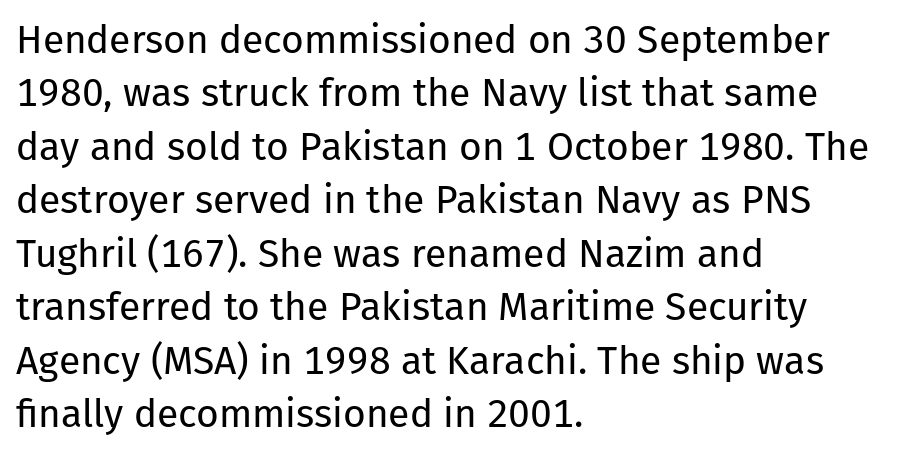
The glyphs in this specimen are sans serif. Compared with a typical body face, this is equally light or lighter still. The rendering keeps characters at their native spacing. You can tell it's not italic because the verticals are truly vertical.
